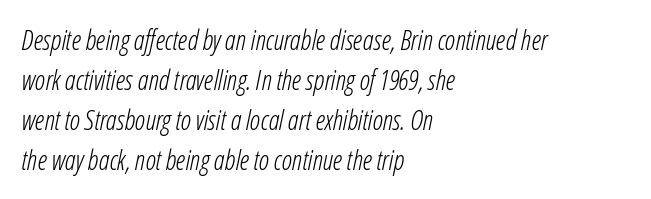
Tracking value appears to be zero — textbook default spacing. No letter is thick-stroked: the sample isn't bold. The passage shown leans; its letterforms are oblique. Every row of glyphs begins at an identical x-position on the left.
